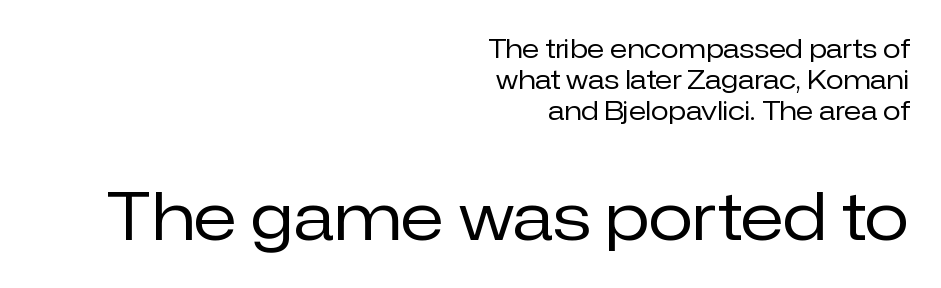
The image shows 65 px regular-weight sans-serif type, upright; set right-aligned, line spacing 1.19x, normal letter spacing, not underlined; the second (bottom) block is 2.5x larger; low stroke contrast and a medium x-height.
